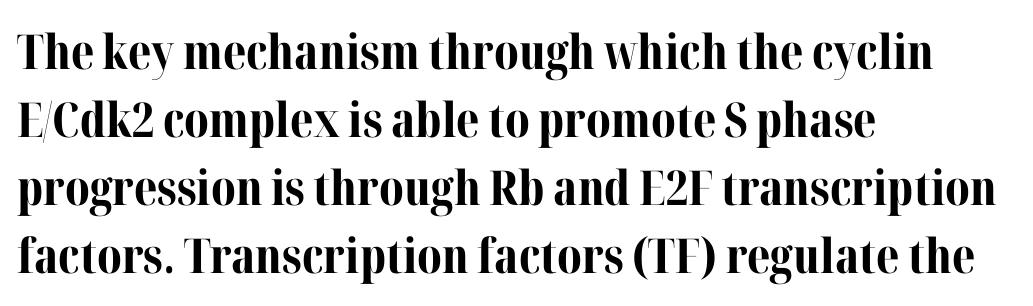
{"serif": "yes", "italic": "no", "bold": "yes", "weight": "bold", "width": "normal", "stroke_contrast": "medium", "x_height": "medium", "monospaced": "no", "underline": "no", "align": "left", "line_spacing": "normal", "line_spacing_ratio": 1.42, "letter_spacing": "normal", "letter_spacing_em": 0.0, "glyph_px": 48}
